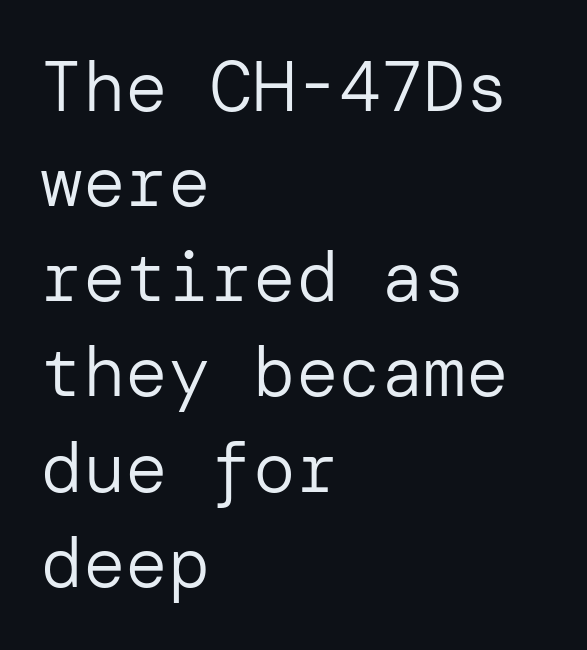
Q: Is the text bold? A: No.
Q: Is the text italic (slanted)? A: No, it is upright.
Q: Is the typeface a serif or a sans-serif typeface? A: Sans-serif.
Q: Is the text underlined? A: No.
Q: How is the paragraph aligned? A: Left-aligned.
Q: Is the spacing between letters normal or unusually wide? A: Normal.
Q: Is the spacing between lines tight, normal or loose? A: Normal.
Q: Width (condensed, normal, or wide)? A: Normal.
Q: Stroke contrast? A: Low.
Q: x-height? A: Medium.
